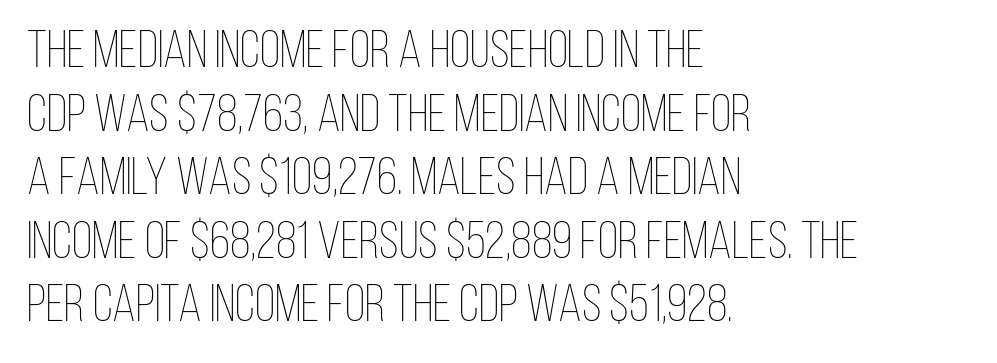
A typesetter would mark this as roman, not italic. Short and long lines alike share a common starting point at left. This reads as an unemphasized weight, regular at the heaviest. Students, note that the glyphs here touch the page at normal intervals. Think of a printed novel: that variable character pitch is what you see here.
